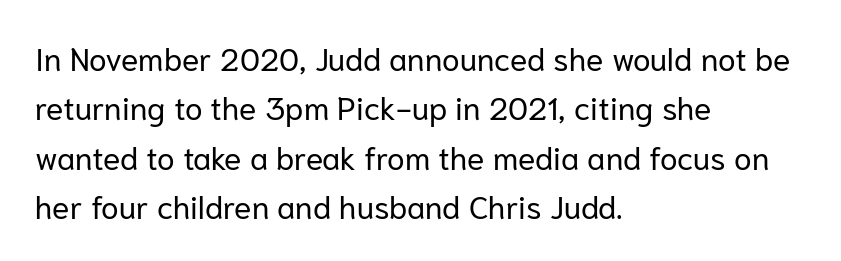
{"serif": "no", "italic": "no", "bold": "no", "weight": "regular", "width": "normal", "stroke_contrast": "low", "x_height": "medium", "monospaced": "no", "underline": "no", "align": "left", "line_spacing": "normal", "line_spacing_ratio": 1.54, "letter_spacing": "normal", "letter_spacing_em": 0.0, "glyph_px": 32}
